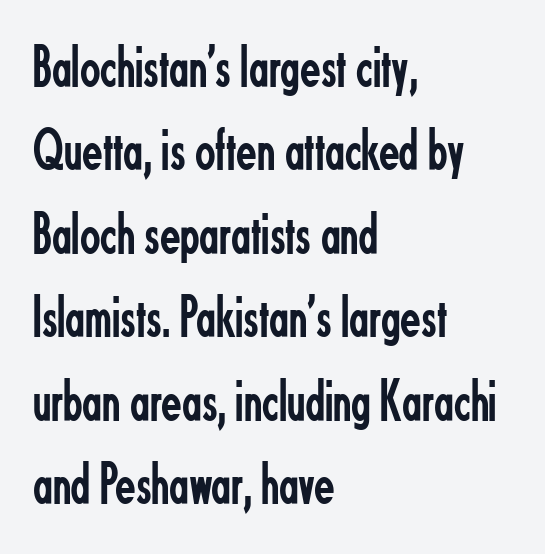
Q: Is the text bold? A: No.
Q: Is the text italic (slanted)? A: No, it is upright.
Q: Is the typeface a serif or a sans-serif typeface? A: Sans-serif.
Q: Is the text underlined? A: No.
Q: How is the paragraph aligned? A: Left-aligned.
Q: Is the spacing between letters normal or unusually wide? A: Normal.
Q: Is the spacing between lines tight, normal or loose? A: Normal.
Q: Width (condensed, normal, or wide)? A: Condensed.
Q: Stroke contrast? A: Low.
Q: x-height? A: Small.
Q: Monospaced? A: No.
